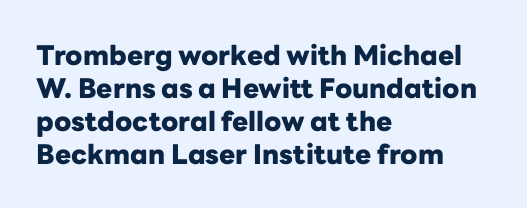
Q: Is the text bold? A: Yes.
Q: Is the text italic (slanted)? A: No, it is upright.
Q: Is the text underlined? A: No.
Q: How is the paragraph aligned? A: Left-aligned.
Q: Is the spacing between letters normal or unusually wide? A: Normal.
